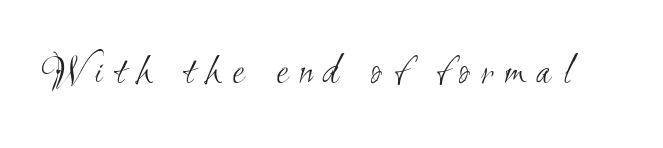
Q: Is the text bold? A: No.
Q: Is the typeface a serif or a sans-serif typeface? A: Sans-serif.
Q: Is the text underlined? A: No.
Q: Is the spacing between letters normal or unusually wide? A: Unusually wide.
Q: Width (condensed, normal, or wide)? A: Condensed.
Q: Stroke contrast? A: Medium.
Q: x-height? A: Small.
Q: Monospaced? A: No.
